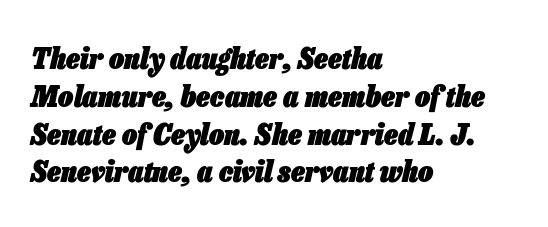
The specimen omits any rule beneath the text block's lines. Each letter keeps its own natural width here, so spacing adapts to shape. Characters are canted at an angle relative to the baseline's perpendicular. The ragged edge is on the right, which tells us the setting is flush left.
